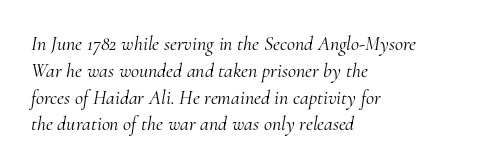
{"italic": "yes", "lean": "right", "slant_degrees": 10, "bold": "no", "underline": "no", "align": "left", "line_spacing": "normal", "line_spacing_ratio": 1.34, "letter_spacing": "normal", "letter_spacing_em": 0.0, "glyph_px": 20}
